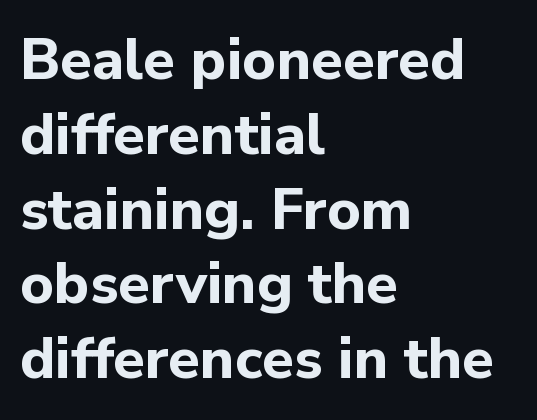
{"serif": "no", "italic": "no", "bold": "yes", "weight": "bold", "width": "normal", "stroke_contrast": "low", "x_height": "medium", "monospaced": "no", "underline": "no", "align": "left", "line_spacing": "normal", "line_spacing_ratio": 1.29, "letter_spacing": "normal", "letter_spacing_em": 0.0, "glyph_px": 58}
